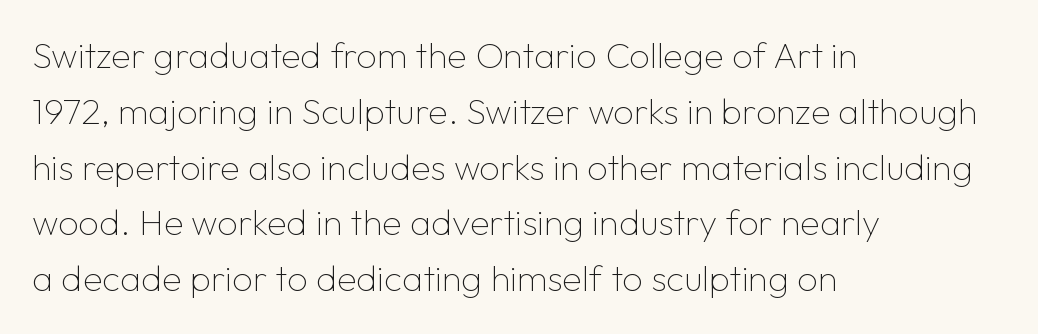
The image shows 36 px thin sans-serif type, upright; set left-aligned, normal line spacing (1.55x), normal letter spacing, not underlined; low stroke contrast and a medium x-height.
